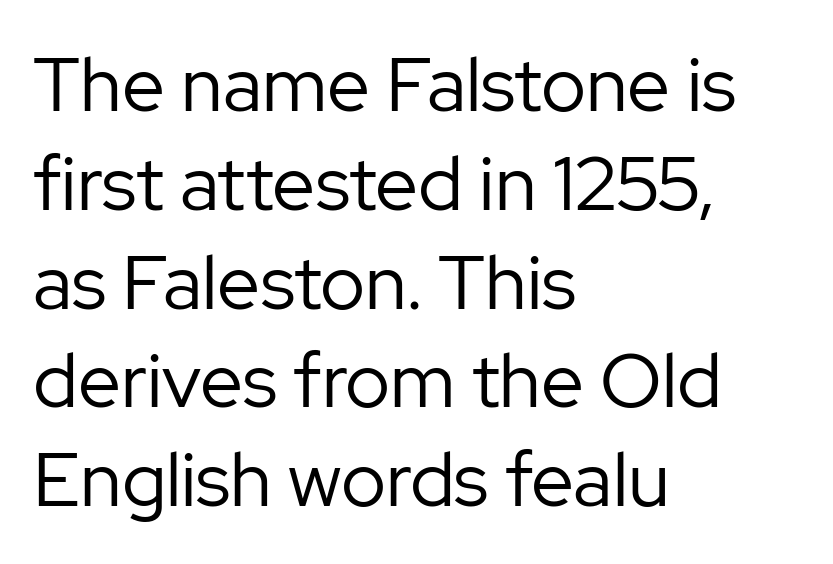
Check the space under the baseline: it is left empty. Italic: no, the glyphs are upright roman. If you measured baseline to baseline, you'd find a middling distance. Think of a printed novel: that variable character pitch is what you see here. Compared with a typical body face, this is equally light or lighter still.
